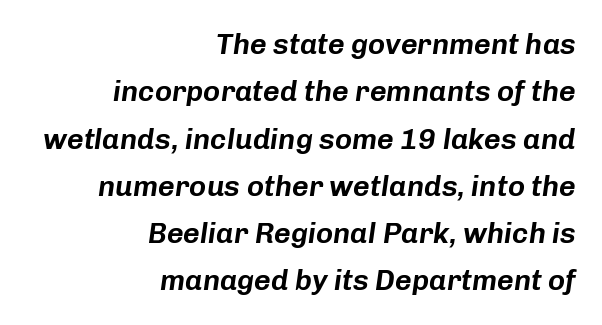
The image shows 29 px text type, italic (leaning right); set right-aligned, normal line spacing (1.63x), normal letter spacing, not underlined; low stroke contrast and a medium x-height.
